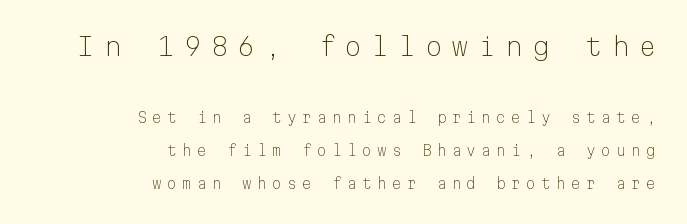
The image shows 25 px text type, upright; set right-aligned, loose line spacing (2.34x), unusually wide letter spacing (+0.37 em), not underlined; the first (top) block is 1.79x larger.
